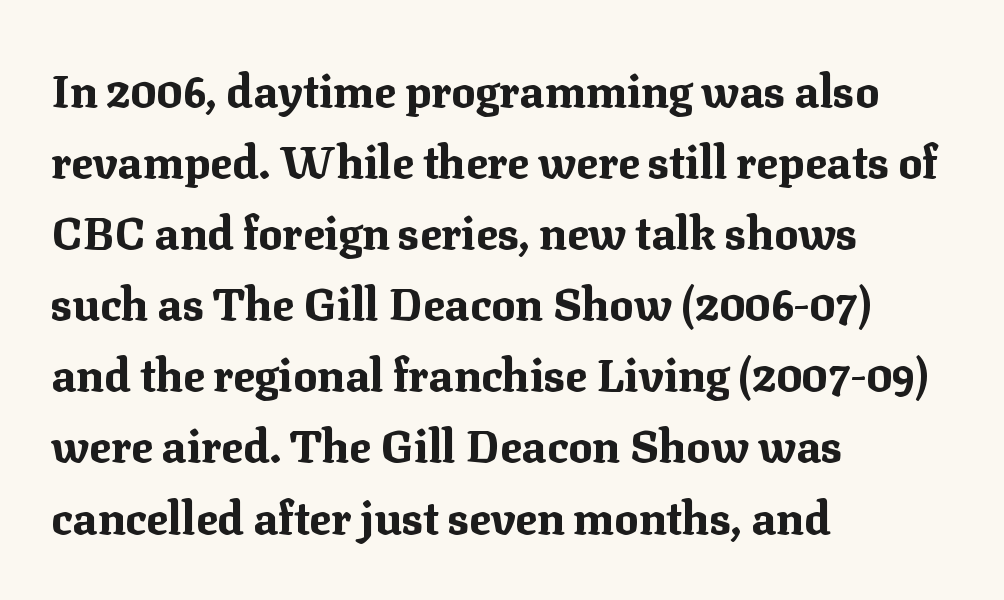
Summary of weight: heavy, a full bold. This sample is left-justified, so line endings fall wherever the words run out. Note the varied advance widths — an 'i' is clearly narrower than an 'm'. Standard letterfit; no display-style spreading of the glyphs.
